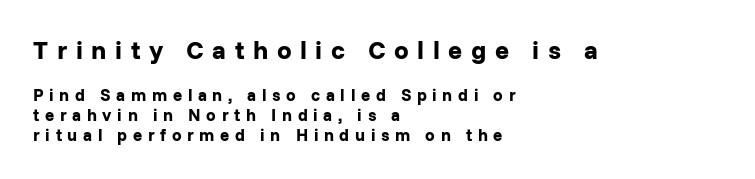
Is the type bold? Yes — the strokes are clearly thick and heavy. The gap between lines stays unmarked. Here the glyphs are tracked loosely, breaking word shapes into spaced letters. A student would call this left alignment; a typographer would say flush left, rag right. No italicization has been applied; the sample stays upright. Note: larger setting up top, smaller setting below.
